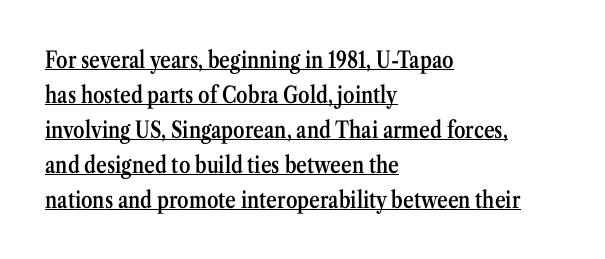
Check the space under the baseline: a stroke is drawn there. In terms of posture, this sample is upright. Visually the block forms a straight wall on the left and a jagged coastline on the right. The vertical gap from one line to the next is medium. The type is set solid horizontally, with unmodified tracking. Set as a demibold, roughly 600 on the weight scale.
